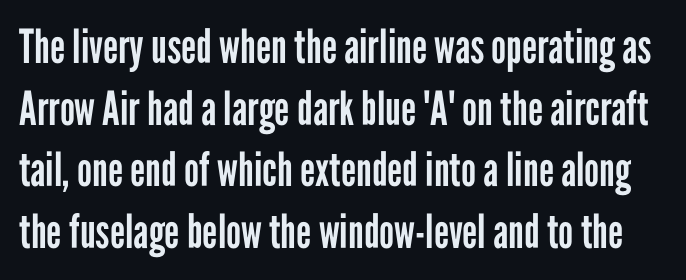
Q: Is the text bold? A: No.
Q: Is the text italic (slanted)? A: No, it is upright.
Q: Is the typeface a serif or a sans-serif typeface? A: Sans-serif.
Q: Is the text underlined? A: No.
Q: Is the spacing between letters normal or unusually wide? A: Normal.
Q: Is the spacing between lines tight, normal or loose? A: Normal.
Q: Width (condensed, normal, or wide)? A: Condensed.
Q: Stroke contrast? A: Low.
Q: x-height? A: Medium.
Q: Monospaced? A: No.
